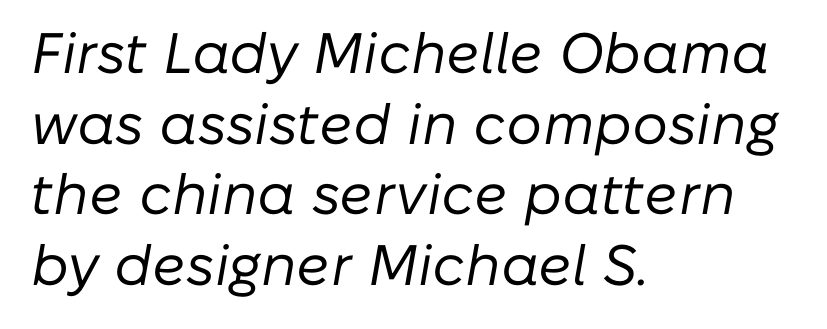
The image shows 57 px regular-weight type, italic (leaning right); set left-aligned, line spacing 1.24x, normal letter spacing, not underlined; low stroke contrast and a medium x-height.
